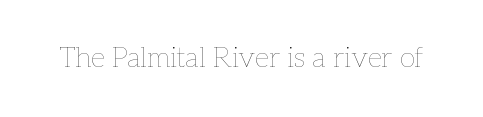
The image shows 28 px thin type, upright; set normal letter spacing, not underlined; low stroke contrast and a medium x-height.
